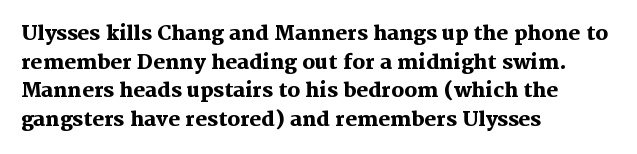
This sample uses an upright cut, with every glyph sitting square on the baseline. Only glyphs here, with clear space below each row. Visually the block forms a straight wall on the left and a jagged coastline on the right. Its strokes are broad and dark, the hallmark of bold type. This block has exactly the height ordinary leading produces. The passage shown has conventional tracking throughout.
